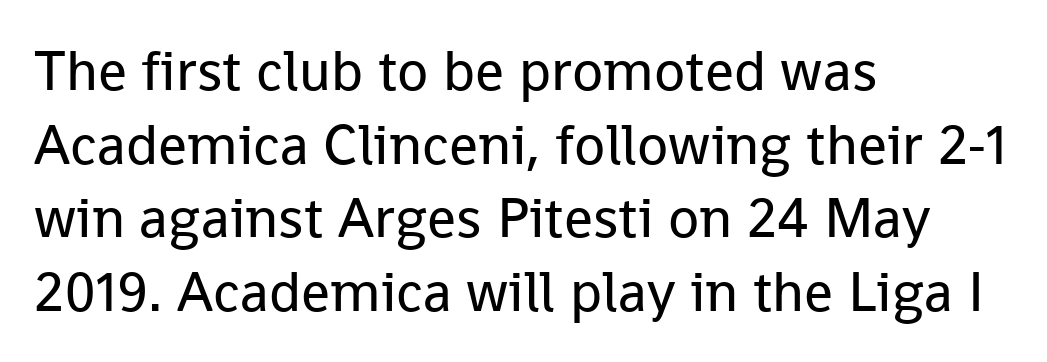
Q: Is the text bold? A: No.
Q: Is the text italic (slanted)? A: No, it is upright.
Q: Is the typeface a serif or a sans-serif typeface? A: Sans-serif.
Q: Is the text underlined? A: No.
Q: How is the paragraph aligned? A: Left-aligned.
Q: Is the spacing between letters normal or unusually wide? A: Normal.
Q: Is the spacing between lines tight, normal or loose? A: Normal.
Q: Width (condensed, normal, or wide)? A: Normal.
Q: Stroke contrast? A: Low.
Q: x-height? A: Medium.
Q: Monospaced? A: No.
